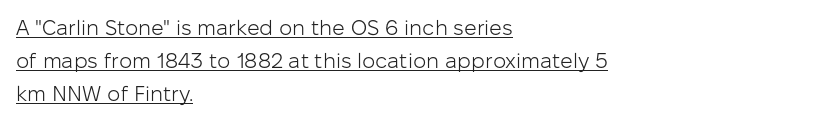
Underlining? Definitely there. Does the lettering tilt? It doesn't — this is upright. Leftover space on each line is placed entirely after the last word. The passage shown stacks its lines at a standard gap. Think standard paragraph weight, or any step lighter than that.
